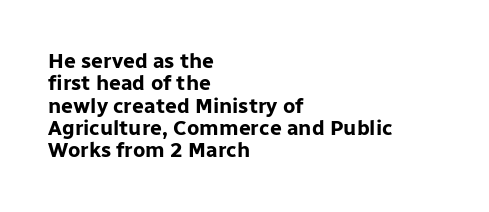
Q: Is the text bold? A: Yes.
Q: Is the text italic (slanted)? A: No, it is upright.
Q: Is the text underlined? A: No.
Q: How is the paragraph aligned? A: Left-aligned.
Q: Is the spacing between letters normal or unusually wide? A: Normal.
Q: Is the spacing between lines tight, normal or loose? A: Tight.
